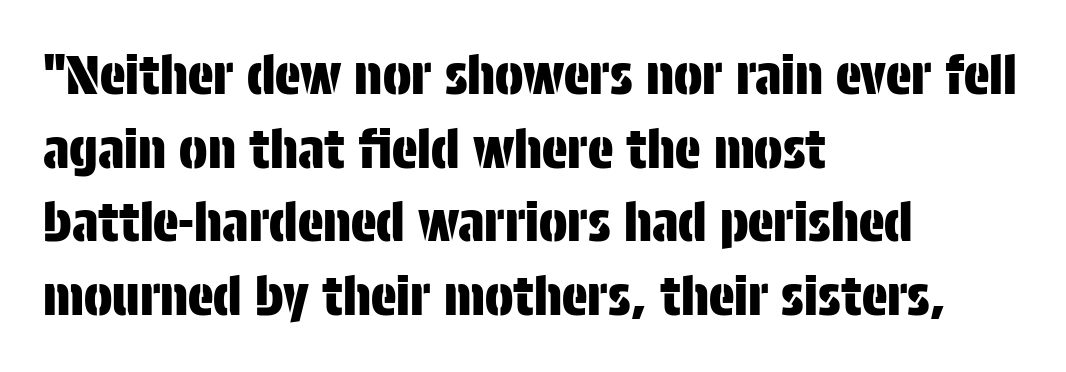
{"serif": "no", "italic": "no", "width": "condensed", "stroke_contrast": "low", "x_height": "large", "monospaced": "no", "underline": "no", "align": "left", "line_spacing": "normal", "line_spacing_ratio": 1.39, "letter_spacing": "normal", "letter_spacing_em": 0.0, "glyph_px": 53}
